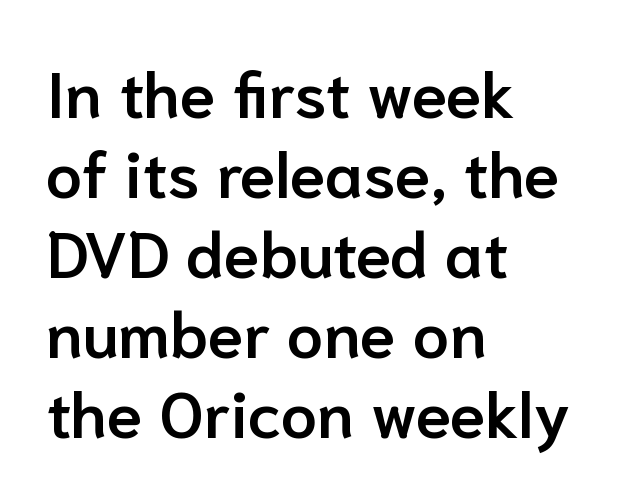
Characters follow at the spacing the type designer built in. Ordinary non-slanted type is in use. Does the weight exceed regular? Yes, but only to semibold. The rendering uses natural spacing where letterforms have individual widths.
